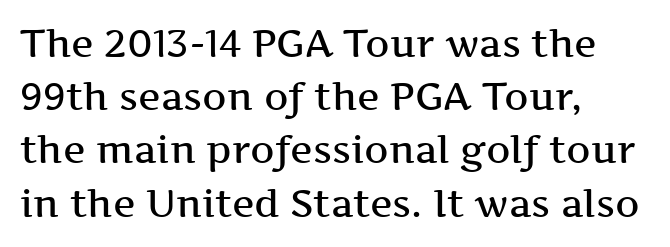
Decoration check: the copy has no underline. The rendering keeps characters at their native spacing. Upright lettering throughout. The face used here is proportionally spaced, like ordinary book or web type. Reading down the block, your eye returns to a fixed left position each line.
